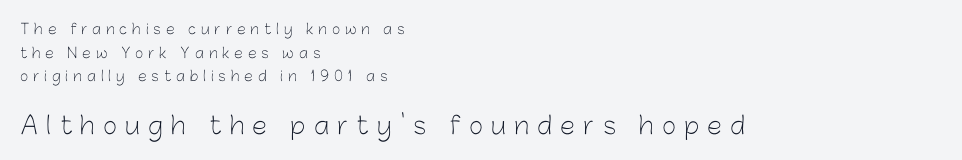
The image shows 24 px text type, upright; set left-aligned, normal line spacing (1.68x), unusually wide letter spacing (+0.36 em), not underlined; the second (bottom) block is 1.71x larger.
